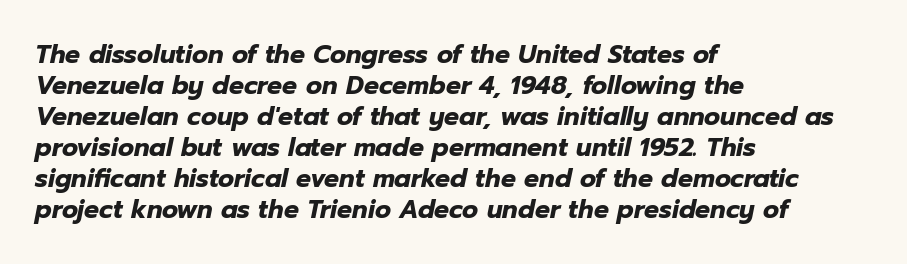
Q: Is the text bold? A: Yes.
Q: Is the text italic (slanted)? A: Yes, it leans right by about 12 degrees.
Q: Is the text underlined? A: No.
Q: How is the paragraph aligned? A: Left-aligned.
Q: Is the spacing between letters normal or unusually wide? A: Normal.
